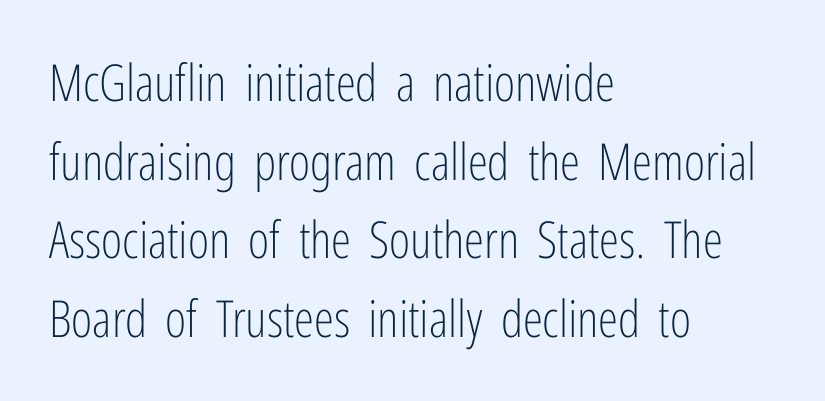
The image shows 51 px light, condensed sans-serif type, upright; set left-aligned, normal line spacing (1.54x), normal letter spacing, not underlined; low stroke contrast and a medium x-height.
